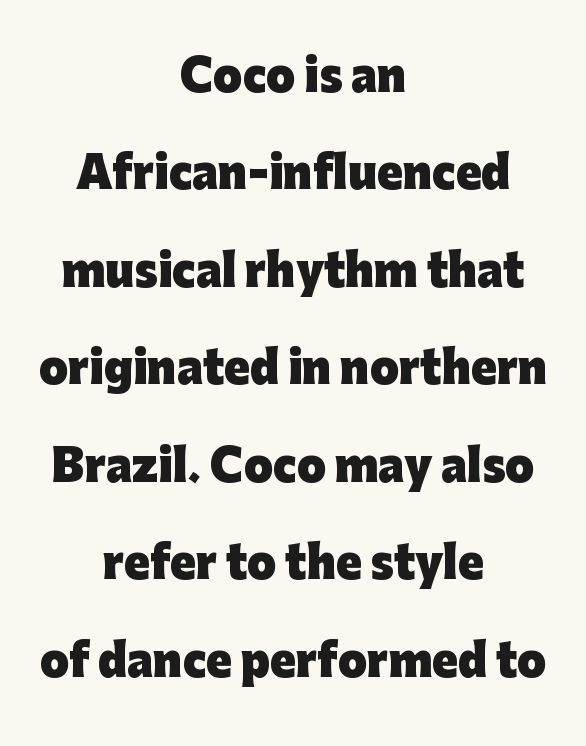
The image shows 42 px heavy sans-serif type, upright; set centered, loose line spacing (2.32x), normal letter spacing, not underlined; low stroke contrast and a medium x-height.
